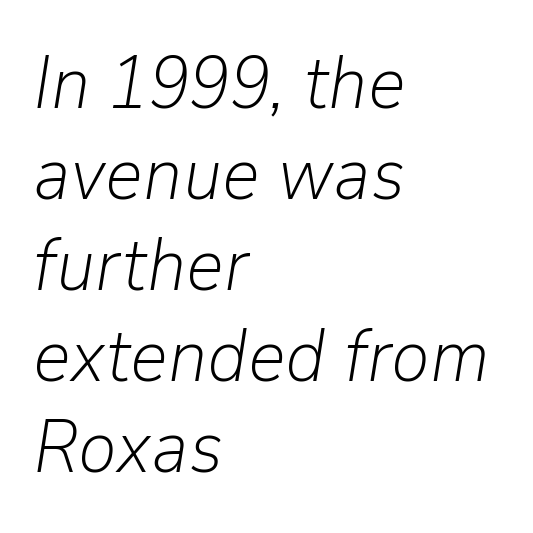
Q: Is the text bold? A: No.
Q: Is the text italic (slanted)? A: Yes, it leans right by about 9 degrees.
Q: Is the text underlined? A: No.
Q: How is the paragraph aligned? A: Left-aligned.
Q: Is the spacing between letters normal or unusually wide? A: Normal.
Q: Width (condensed, normal, or wide)? A: Normal.
Q: Stroke contrast? A: Low.
Q: x-height? A: Medium.
Q: Monospaced? A: No.
